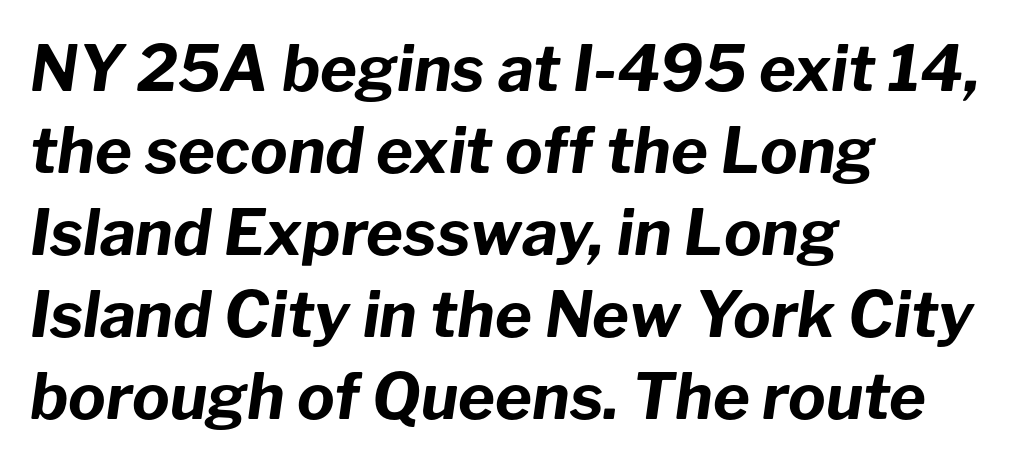
Q: Is the text bold? A: Yes.
Q: Is the text italic (slanted)? A: Yes, it leans right by about 8 degrees.
Q: Is the text underlined? A: No.
Q: How is the paragraph aligned? A: Left-aligned.
Q: Is the spacing between letters normal or unusually wide? A: Normal.
Q: Is the spacing between lines tight, normal or loose? A: Normal.
Q: Width (condensed, normal, or wide)? A: Normal.
Q: Stroke contrast? A: Low.
Q: x-height? A: Medium.
Q: Monospaced? A: No.
